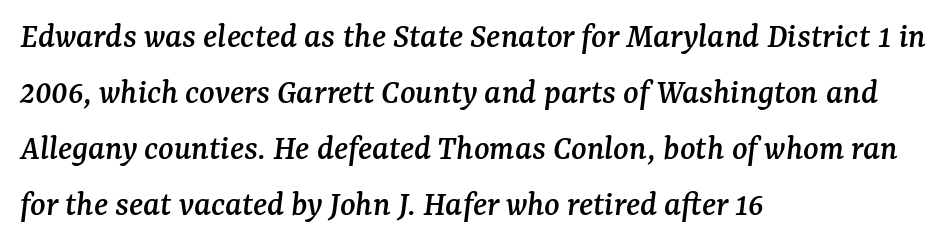
Tall strokes in this sample are angled rather than plumb. Here the designer chose a conventional face with non-uniform glyph widths. Horizontal alignment here is leftward, the default for most running prose. Normally led — the rows are evenly, conventionally spaced. The passage shown is typeset with a serif family.
